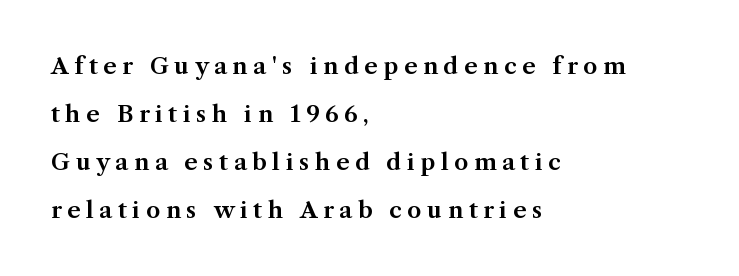
{"italic": "no", "underline": "no", "align": "left", "line_spacing": "loose", "line_spacing_ratio": 2.09, "letter_spacing": "wide", "letter_spacing_em": 0.24, "glyph_px": 23}
